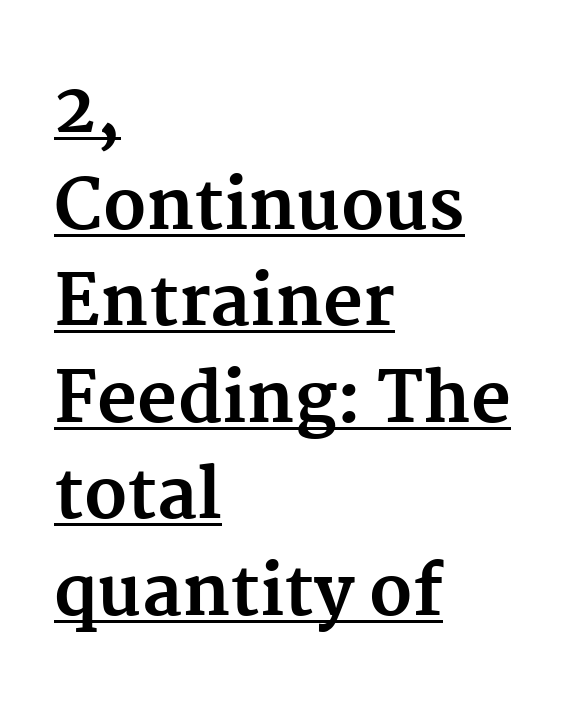
Q: Is the text bold? A: Yes.
Q: Is the text italic (slanted)? A: No, it is upright.
Q: Is the typeface a serif or a sans-serif typeface? A: Serif.
Q: Is the text underlined? A: Yes.
Q: How is the paragraph aligned? A: Left-aligned.
Q: Is the spacing between letters normal or unusually wide? A: Normal.
Q: Is the spacing between lines tight, normal or loose? A: Normal.
Q: Width (condensed, normal, or wide)? A: Normal.
Q: Stroke contrast? A: Medium.
Q: x-height? A: Medium.
Q: Monospaced? A: No.
